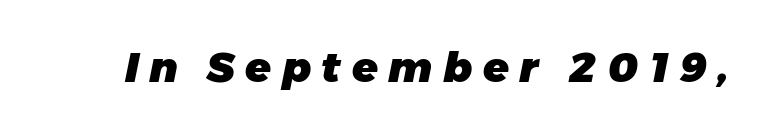
{"italic": "yes", "lean": "right", "slant_degrees": 11, "bold": "yes", "weight": "heavy", "width": "normal", "stroke_contrast": "low", "x_height": "medium", "monospaced": "no", "underline": "no", "letter_spacing": "wide", "letter_spacing_em": 0.25, "glyph_px": 42}
